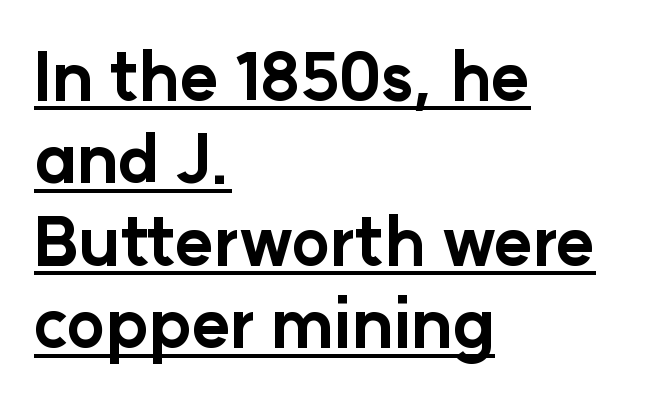
Each new line begins a customary step beneath the previous one. This is the regular roman posture of the typeface. Underlining? Definitely there. The font is running at its bold setting. The tracking reads as untouched default to a designer's eye.
